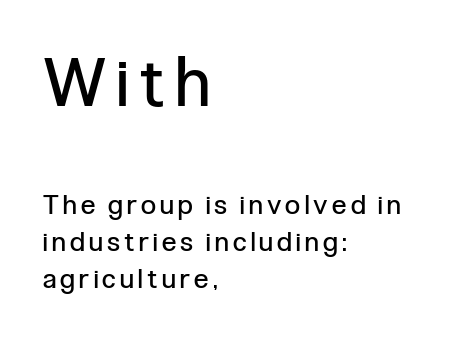
The axis of the letterforms is exactly vertical. Typeset ragged right — the left edge is the straight one. You could not count columns in this text — the font is proportionally spaced. Typesetter's note — upper block bumped up in size, lower block left smaller. Nope, no serifs anywhere on these letters.
